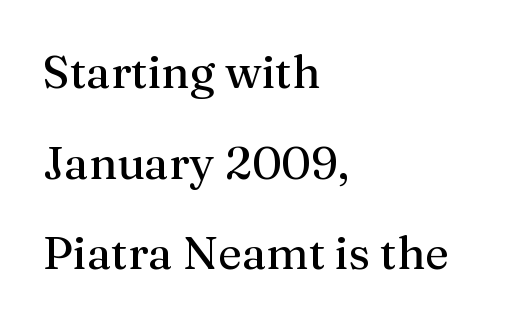
The image shows 46 px regular-weight serif type, upright; set left-aligned, loose line spacing (1.97x), normal letter spacing, not underlined; medium stroke contrast and a medium x-height.
